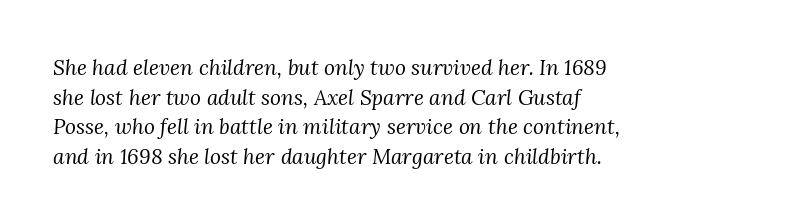
The image shows 21 px text type, italic (leaning right); set left-aligned, normal line spacing (1.41x), normal letter spacing, not underlined.
